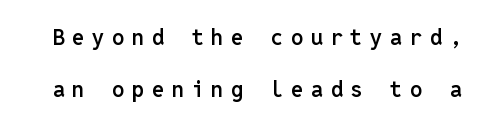
Moderately thickened strokes mark this as semibold type. Compared with typical paragraphs, the rows here are farther apart. Glyph-to-glyph distance is far greater than everyday printed text. You can tell it's not italic because the verticals are truly vertical. Nobody drew a line under any word here.
